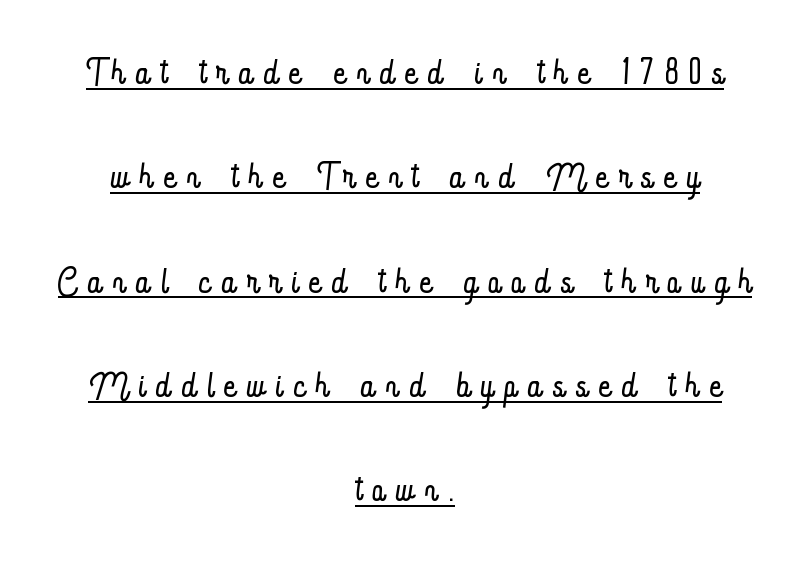
{"bold": "no", "weight": "light", "width": "condensed", "stroke_contrast": "low", "x_height": "small", "monospaced": "no", "underline": "yes", "align": "center", "line_spacing": "loose", "line_spacing_ratio": 2.13, "letter_spacing": "wide", "letter_spacing_em": 0.24, "glyph_px": 49}
